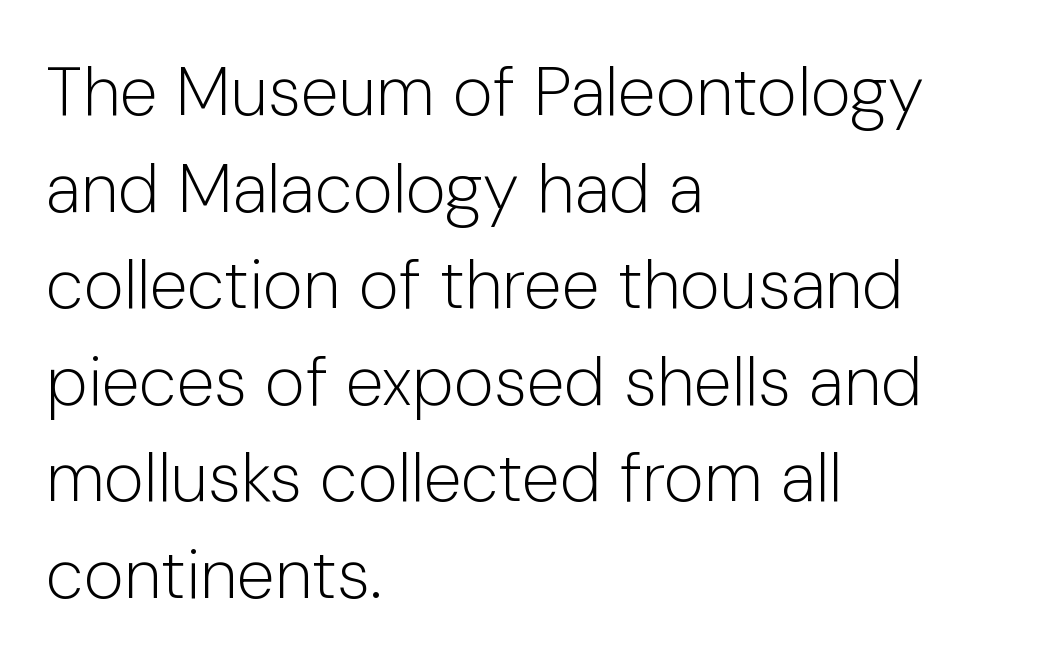
Q: Is the text bold? A: No.
Q: Is the text italic (slanted)? A: No, it is upright.
Q: Is the typeface a serif or a sans-serif typeface? A: Sans-serif.
Q: Is the text underlined? A: No.
Q: How is the paragraph aligned? A: Left-aligned.
Q: Is the spacing between letters normal or unusually wide? A: Normal.
Q: Is the spacing between lines tight, normal or loose? A: Normal.
Q: Width (condensed, normal, or wide)? A: Normal.
Q: Stroke contrast? A: Low.
Q: x-height? A: Medium.
Q: Monospaced? A: No.
